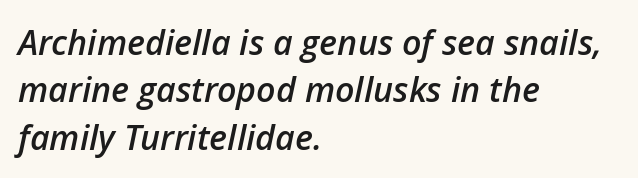
The image shows 34 px semibold type, italic (leaning right); set left-aligned, normal line spacing (1.39x), normal letter spacing, not underlined; low stroke contrast and a medium x-height.
